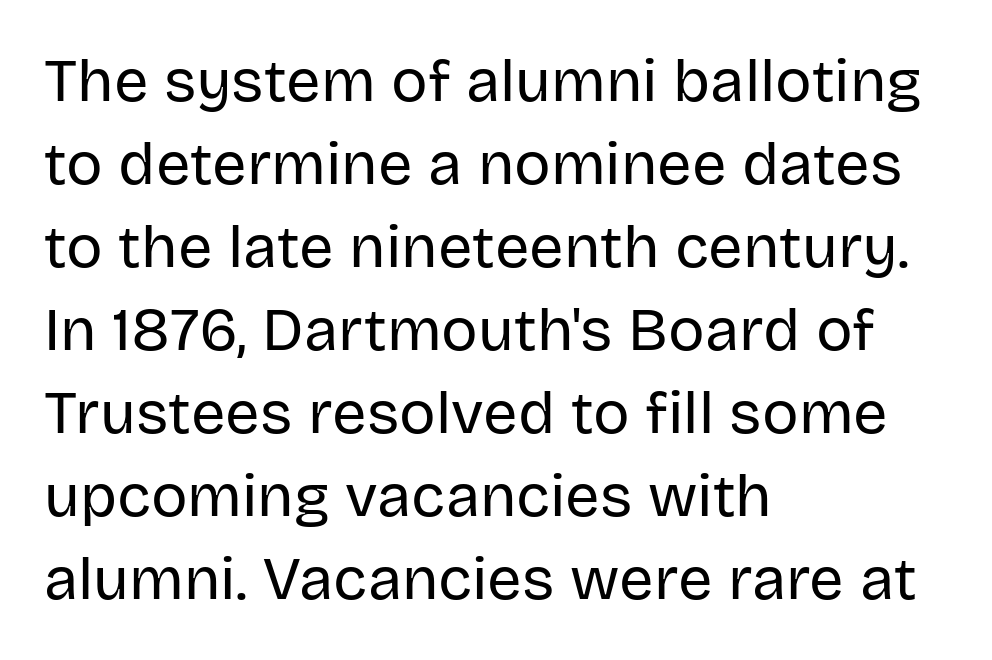
{"serif": "no", "italic": "no", "bold": "no", "weight": "regular", "width": "normal", "stroke_contrast": "low", "x_height": "large", "monospaced": "no", "underline": "no", "align": "left", "line_spacing": "normal", "line_spacing_ratio": 1.36, "letter_spacing": "normal", "letter_spacing_em": 0.0, "glyph_px": 61}
